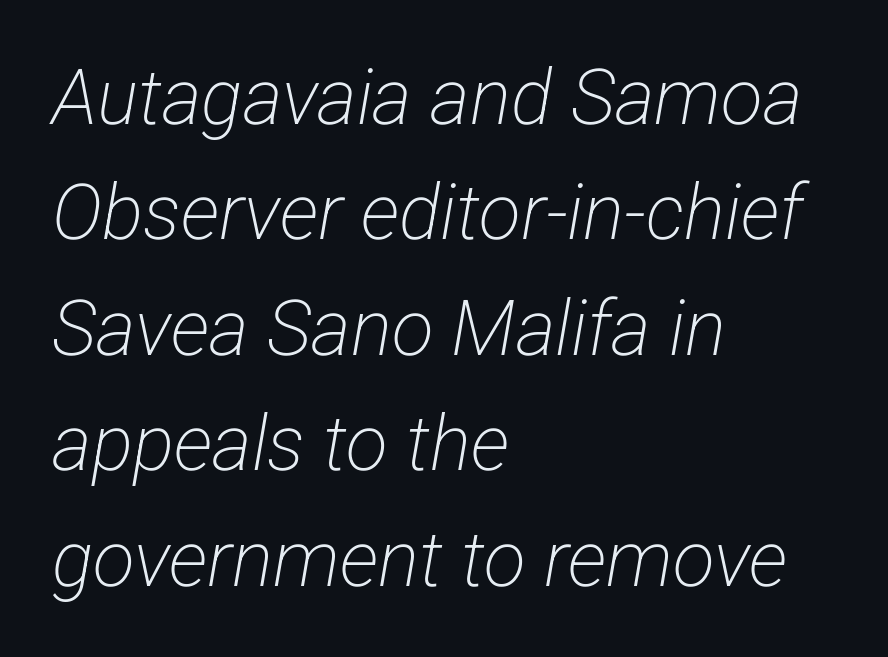
Character widths vary here, with narrow letters taking less room than wide ones. Vertical spacing — default. Is this a sans? Yes — the strokes have no serifs. The strokes carry an ordinary text weight at most. What stands out about the letter spacing? Nothing — it is the standard amount.
